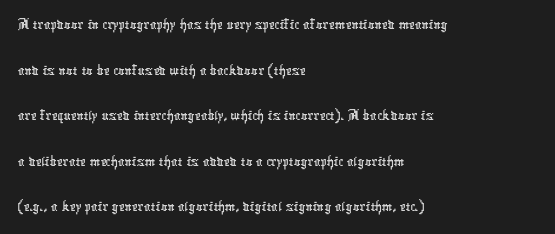
The image shows 33 px condensed sans-serif type; set left-aligned, normal line spacing (1.38x), normal letter spacing, not underlined; low stroke contrast and a medium x-height.
